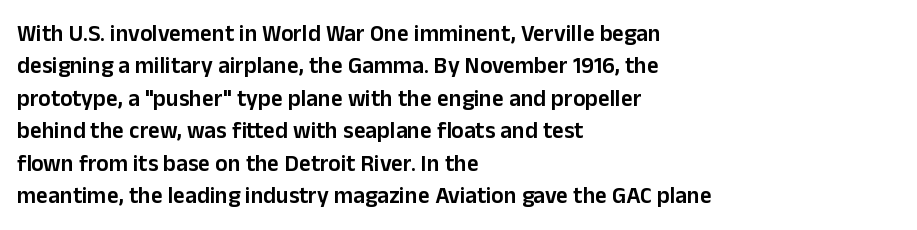
The image shows 23 px text type, upright; set left-aligned, normal line spacing (1.41x), normal letter spacing, not underlined.
